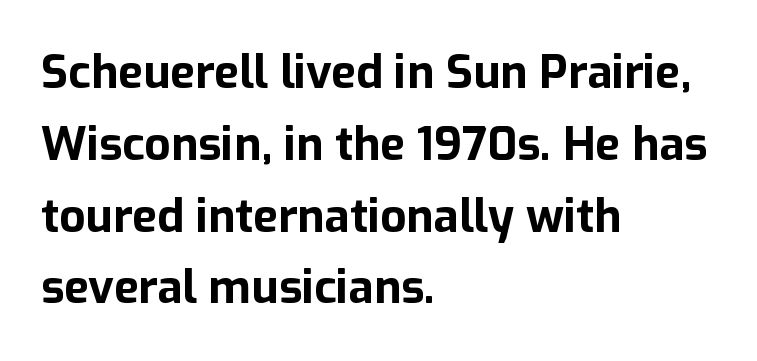
The image shows 46 px bold sans-serif type, upright; set left-aligned, normal line spacing (1.56x), normal letter spacing, not underlined; low stroke contrast and a medium x-height.
